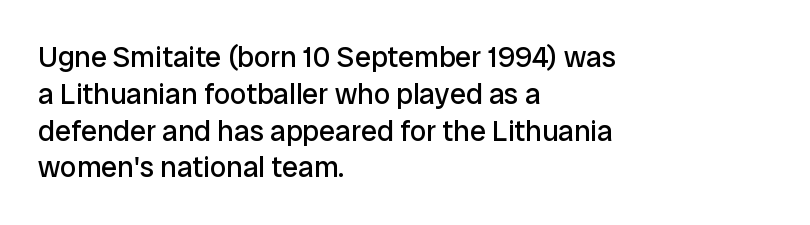
The image shows 29 px regular-weight sans-serif type, upright; set left-aligned, normal line spacing (1.27x), normal letter spacing, not underlined; low stroke contrast and a medium x-height.
